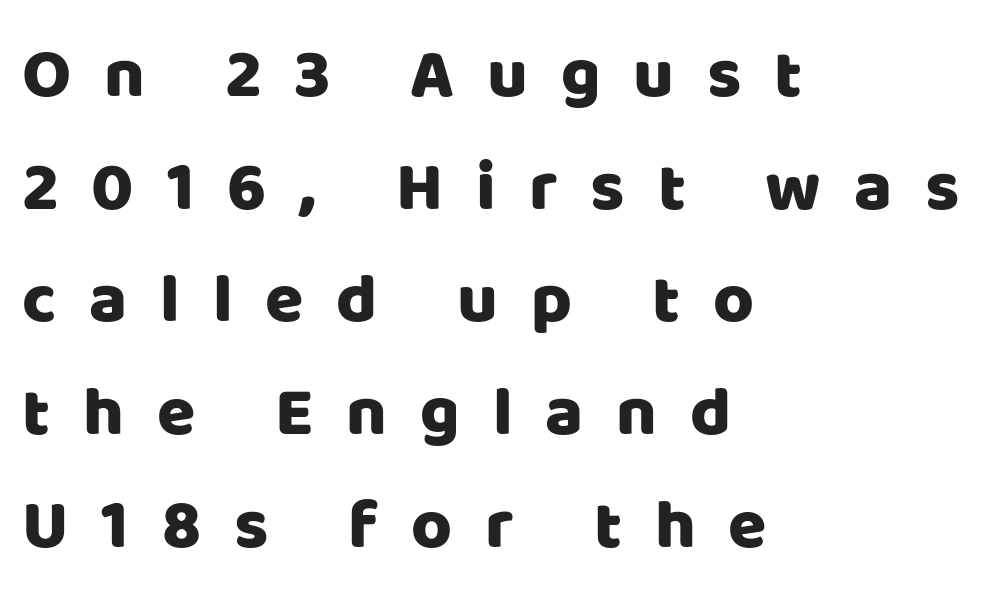
A typesetter would call this leading conventional body-copy spacing. A typesetter would mark this as roman, not italic. Descenders are the only things crossing below the line. Tracking here is generous; glyphs stand well apart from one another. Proportional: the letters do not fall into vertical columns. Note: no serifs on the glyphs.
